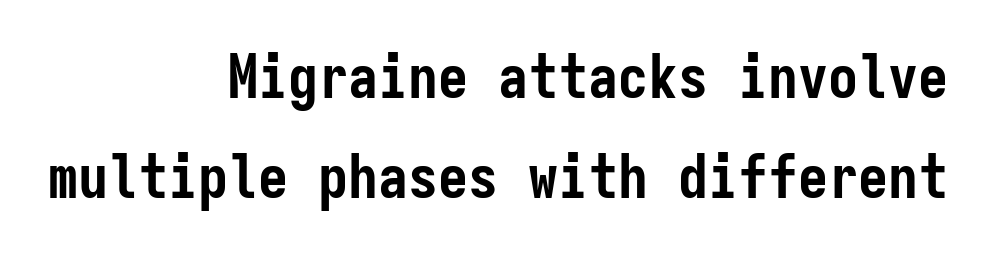
{"serif": "no", "italic": "no", "bold": "yes", "weight": "semibold", "width": "condensed", "stroke_contrast": "low", "x_height": "medium", "monospaced": "yes", "underline": "no", "align": "right", "line_spacing": "normal", "line_spacing_ratio": 1.66, "letter_spacing": "normal", "letter_spacing_em": 0.0, "glyph_px": 60}
